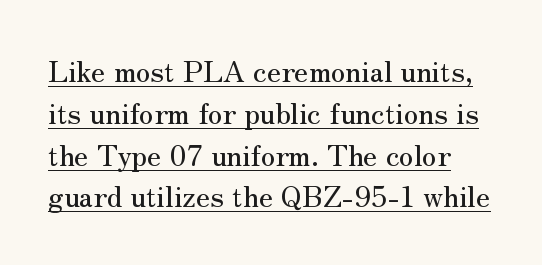
This rendering employs a face with finishing strokes, i.e., a serif. Compared with undecorated copy, this sample adds a rule below the words. You can tell it's not italic because the verticals are truly vertical. How are the letters spaced? Ordinarily, with no added tracking.
